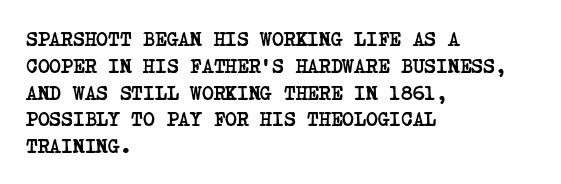
Q: Is the text bold? A: Yes.
Q: Is the text underlined? A: No.
Q: How is the paragraph aligned? A: Left-aligned.
Q: Is the spacing between letters normal or unusually wide? A: Normal.
Q: Is the spacing between lines tight, normal or loose? A: Normal.
